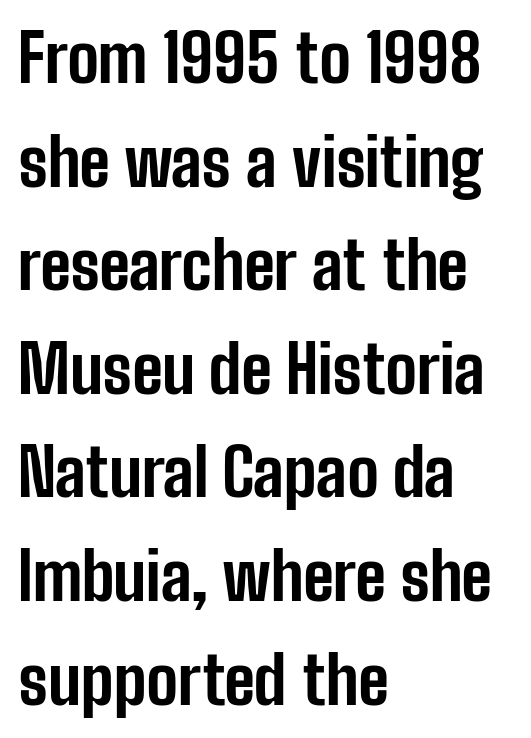
The image shows 66 px bold, condensed sans-serif type, upright; set left-aligned, normal line spacing (1.57x), normal letter spacing, not underlined; low stroke contrast and a medium x-height.
